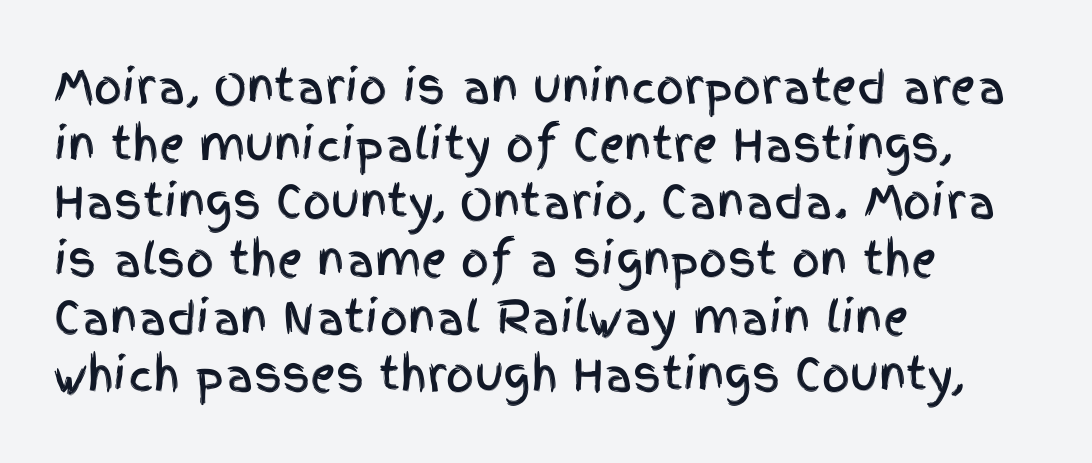
Type without underlining. Every stem runs plumb, perpendicular to the baseline. Vertical spacing — default. Each line starts at the same left margin while the right side varies.
